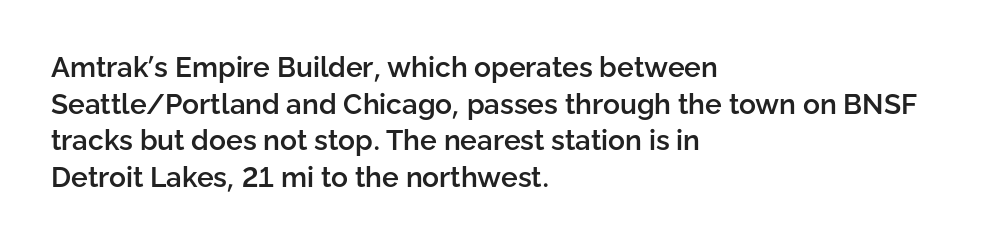
The image shows 28 px semibold sans-serif type, upright; set left-aligned, normal line spacing (1.31x), normal letter spacing, not underlined; low stroke contrast and a medium x-height.
